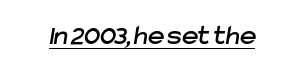
Q: Is the typeface a serif or a sans-serif typeface? A: Sans-serif.
Q: Is the text underlined? A: Yes.
Q: Is the spacing between letters normal or unusually wide? A: Normal.
Q: Width (condensed, normal, or wide)? A: Normal.
Q: Stroke contrast? A: Low.
Q: x-height? A: Medium.
Q: Monospaced? A: No.
